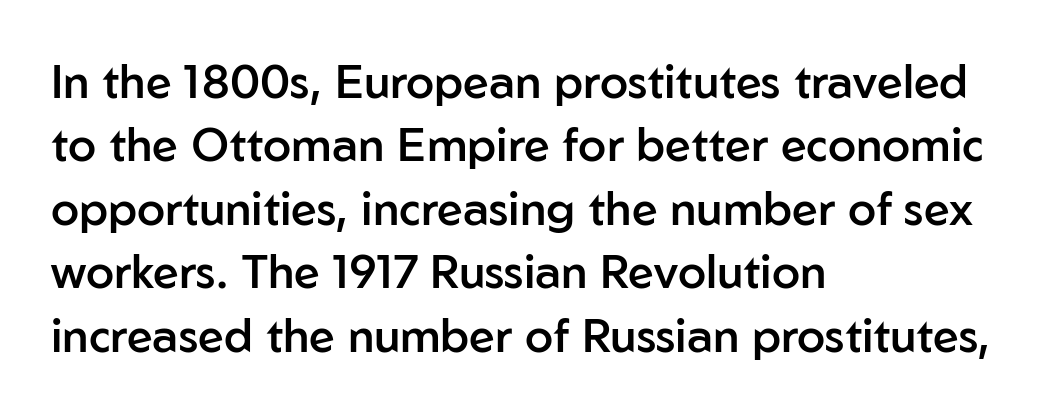
{"serif": "no", "italic": "no", "bold": "semi", "weight": "semibold", "width": "normal", "stroke_contrast": "low", "x_height": "medium", "monospaced": "no", "underline": "no", "align": "left", "line_spacing": "normal", "line_spacing_ratio": 1.38, "letter_spacing": "normal", "letter_spacing_em": 0.0, "glyph_px": 46}
